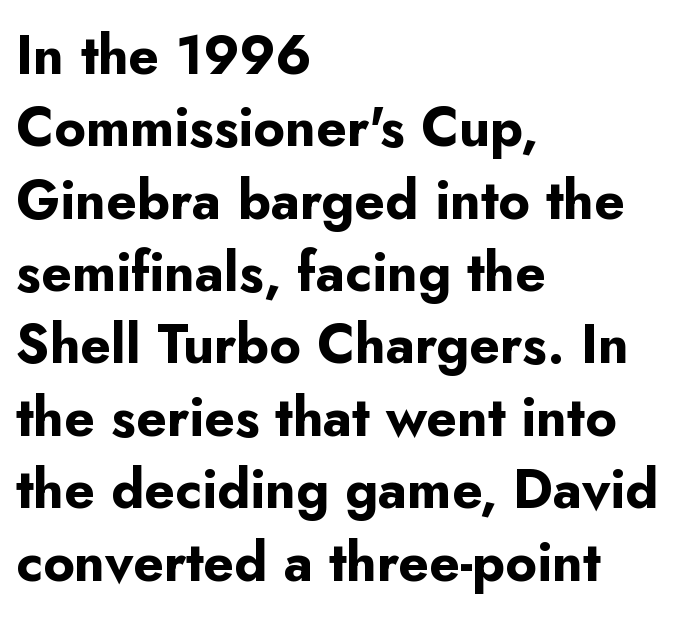
The image shows 54 px bold sans-serif type, upright; set left-aligned, normal line spacing (1.34x), normal letter spacing, not underlined; low stroke contrast and a small x-height.
